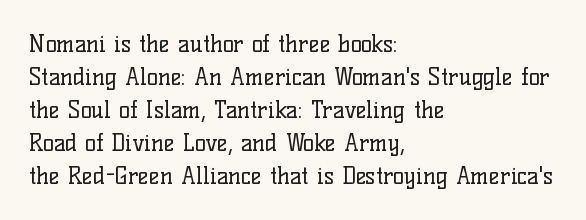
Q: Is the text bold? A: No.
Q: Is the text italic (slanted)? A: No, it is upright.
Q: Is the text underlined? A: No.
Q: How is the paragraph aligned? A: Left-aligned.
Q: Is the spacing between letters normal or unusually wide? A: Normal.
Q: Is the spacing between lines tight, normal or loose? A: Normal.
